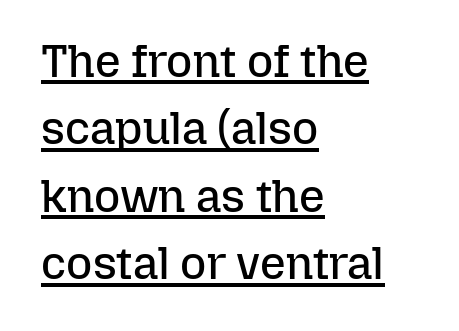
The image shows 45 px regular-weight type, upright; set left-aligned, normal line spacing (1.5x), normal letter spacing, underlined; low stroke contrast and a medium x-height.
